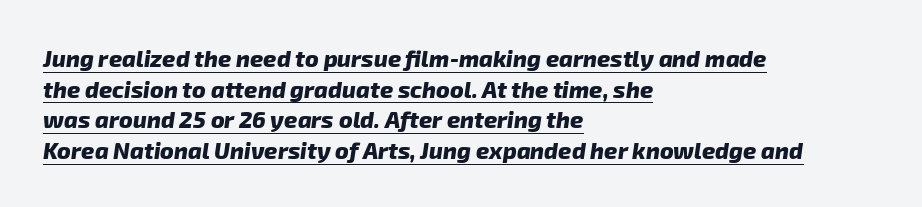
The image shows 23 px bold type; set left-aligned, normal line spacing (1.33x), normal letter spacing, underlined.
